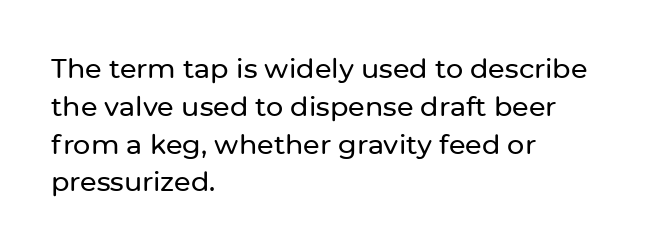
Q: Is the text italic (slanted)? A: No, it is upright.
Q: Is the text underlined? A: No.
Q: How is the paragraph aligned? A: Left-aligned.
Q: Is the spacing between letters normal or unusually wide? A: Normal.
Q: Is the spacing between lines tight, normal or loose? A: Normal.
